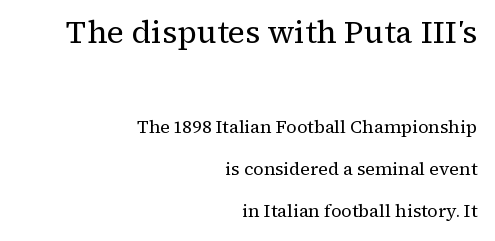
Q: Is the text bold? A: No.
Q: Is the text italic (slanted)? A: No, it is upright.
Q: Is the typeface a serif or a sans-serif typeface? A: Serif.
Q: Is the text underlined? A: No.
Q: How is the paragraph aligned? A: Right-aligned.
Q: Is the spacing between letters normal or unusually wide? A: Normal.
Q: Is the spacing between lines tight, normal or loose? A: Loose.
Q: Which block of text is set in a larger size, the first (top) or the second (bottom)? A: The first (top) one.
Q: Width (condensed, normal, or wide)? A: Normal.
Q: Stroke contrast? A: Medium.
Q: x-height? A: Medium.
Q: Monospaced? A: No.
